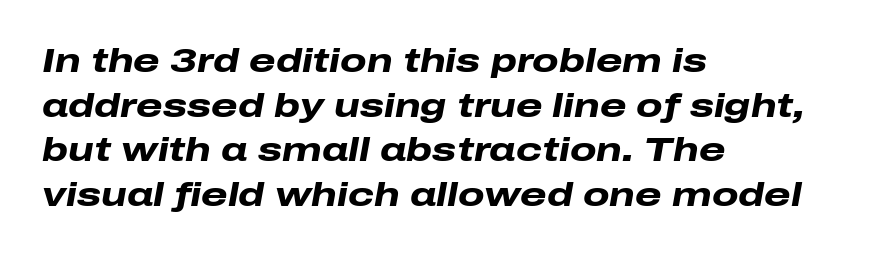
{"italic": "yes", "lean": "right", "slant_degrees": 10, "bold": "yes", "weight": "heavy", "width": "wide", "stroke_contrast": "low", "x_height": "medium", "monospaced": "no", "underline": "no", "align": "left", "line_spacing": "normal", "line_spacing_ratio": 1.31, "letter_spacing": "normal", "letter_spacing_em": 0.0, "glyph_px": 34}
